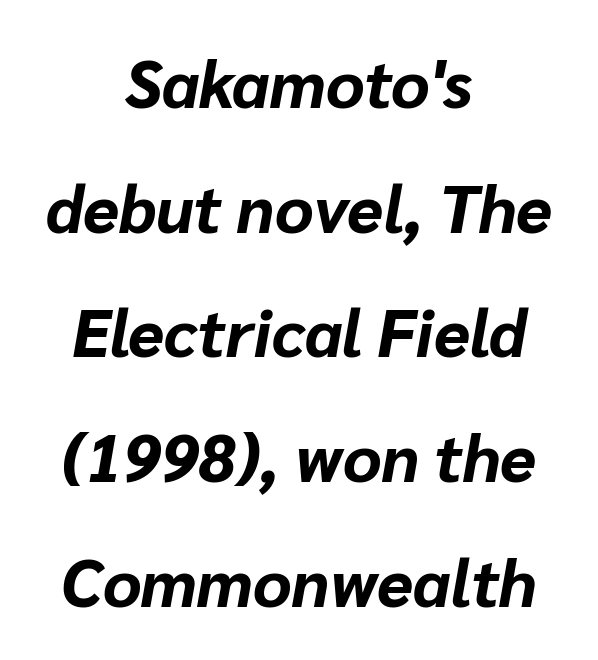
The image shows 66 px bold type, italic (leaning right); set centered, line spacing 1.89x, normal letter spacing, not underlined; low stroke contrast and a medium x-height.
